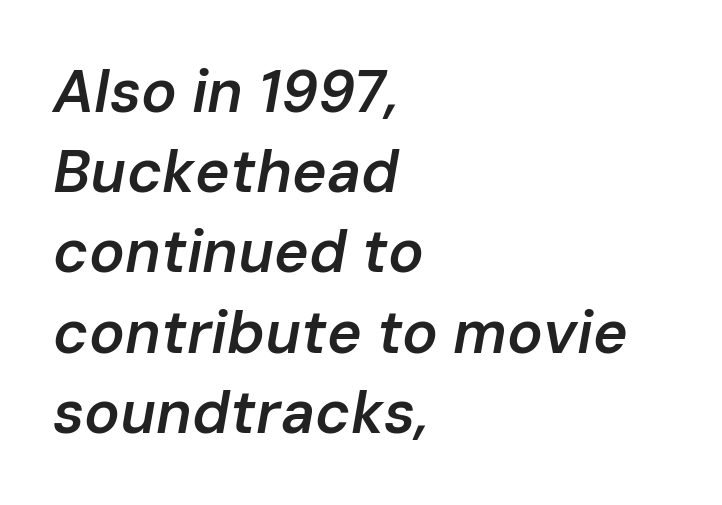
{"italic": "yes", "lean": "right", "slant_degrees": 10, "bold": "semi", "weight": "semibold", "width": "normal", "stroke_contrast": "low", "x_height": "medium", "monospaced": "no", "underline": "no", "align": "left", "line_spacing": "normal", "line_spacing_ratio": 1.36, "letter_spacing": "normal", "letter_spacing_em": 0.0, "glyph_px": 59}
